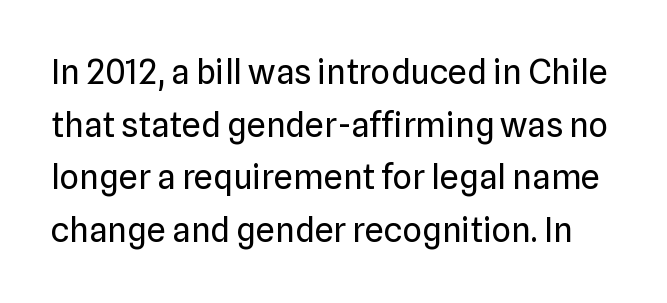
The image shows 34 px regular-weight sans-serif type, upright; set normal line spacing (1.55x), normal letter spacing, not underlined; low stroke contrast and a medium x-height.
